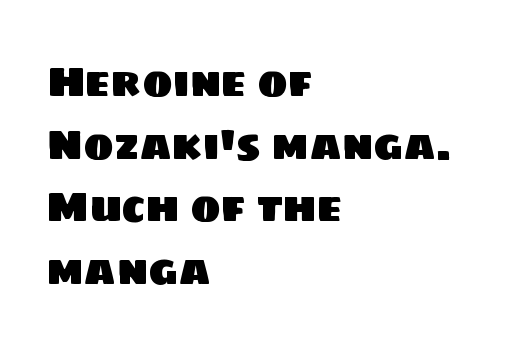
The compositor pushed each line to the left boundary. Each letter keeps its own natural width here, so spacing adapts to shape. Letter spacing: default. The space beneath each line is pristine and unruled. Does the leading feel generous? No, just average. The typeface chosen for these lines omits serifs.
